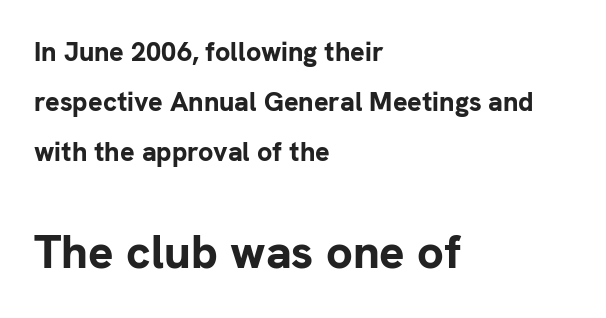
{"serif": "no", "italic": "no", "bold": "yes", "weight": "bold", "width": "normal", "stroke_contrast": "low", "x_height": "medium", "monospaced": "no", "underline": "no", "align": "left", "line_spacing_ratio": 1.85, "letter_spacing": "normal", "letter_spacing_em": 0.0, "larger_block": "second", "size_ratio": 1.74, "glyph_px": 47}
